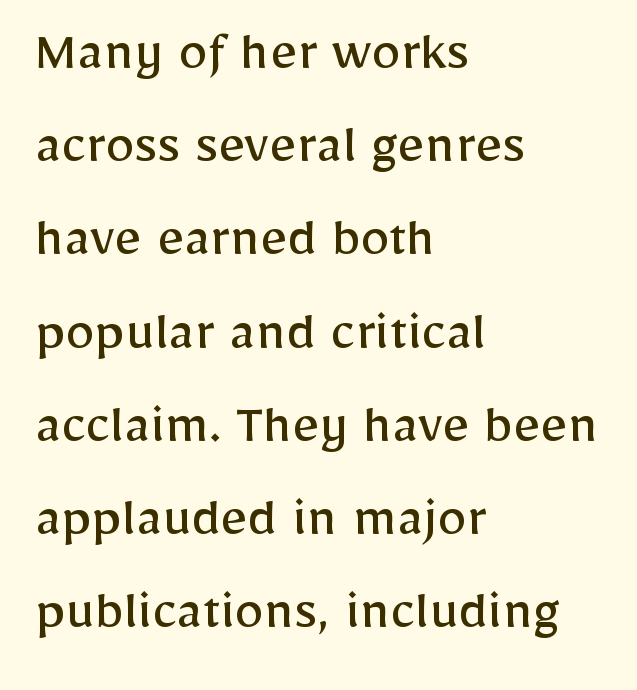
Q: Is the text bold? A: No.
Q: Is the text italic (slanted)? A: No, it is upright.
Q: Is the typeface a serif or a sans-serif typeface? A: Sans-serif.
Q: Is the text underlined? A: No.
Q: How is the paragraph aligned? A: Left-aligned.
Q: Is the spacing between letters normal or unusually wide? A: Normal.
Q: Is the spacing between lines tight, normal or loose? A: Normal.
Q: Width (condensed, normal, or wide)? A: Normal.
Q: Stroke contrast? A: Low.
Q: x-height? A: Medium.
Q: Monospaced? A: No.
